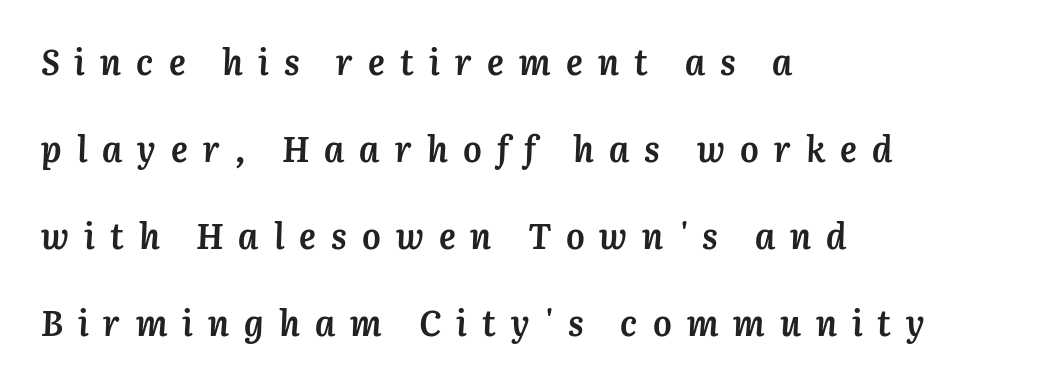
Just letters on the line, the space beneath them empty. In terms of weight, the rendering is a true, heavy bold. A typesetter would call this heavily tracked-out type. It's the slanting kind of type.
